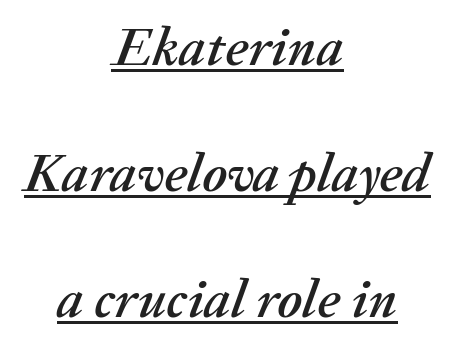
{"italic": "yes", "lean": "right", "slant_degrees": 20, "width": "normal", "stroke_contrast": "medium", "x_height": "medium", "monospaced": "no", "underline": "yes", "align": "center", "line_spacing": "loose", "line_spacing_ratio": 2.29, "letter_spacing": "normal", "letter_spacing_em": 0.0, "glyph_px": 55}
